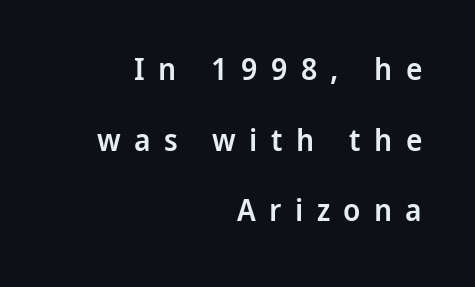
The image shows 31 px semibold sans-serif type, upright; set right-aligned, loose line spacing (2.28x), unusually wide letter spacing (+0.43 em), not underlined; low stroke contrast and a medium x-height.
